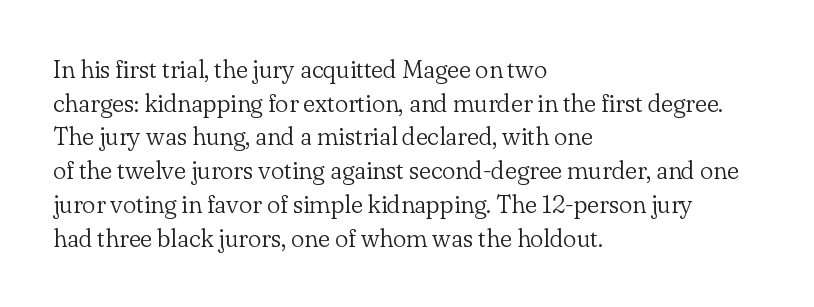
Honestly, there is no underline to notice here at all. When letters stand straight like this, we call the style roman or upright. The passage shown stacks its lines at a standard gap. Horizontal alignment here is leftward, the default for most running prose. Ink coverage per letter is moderate at most.
